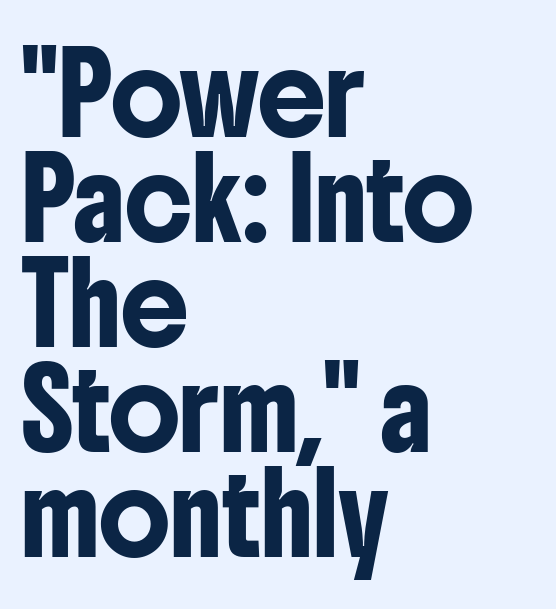
The image shows 76 px condensed sans-serif type, upright; set left-aligned, normal line spacing (1.38x), normal letter spacing, not underlined; low stroke contrast and a medium x-height.
